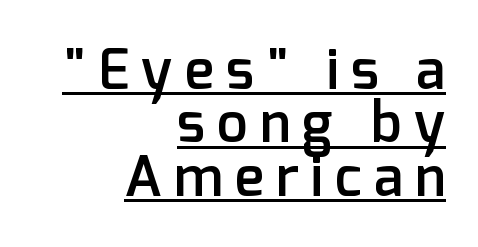
In terms of letterform style, serifs are entirely absent. A typesetter would call this proportional, since set widths differ per character. Summary of weight: moderately heavy, a semibold. The letters stand upright; this is a roman face. The vertical gap from one line to the next is small.
